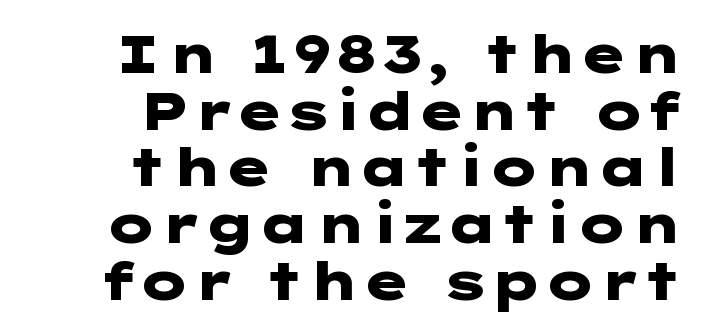
Q: Is the text bold? A: Yes.
Q: Is the text italic (slanted)? A: No, it is upright.
Q: Is the typeface a serif or a sans-serif typeface? A: Sans-serif.
Q: Is the text underlined? A: No.
Q: How is the paragraph aligned? A: Right-aligned.
Q: Is the spacing between letters normal or unusually wide? A: Normal.
Q: Is the spacing between lines tight, normal or loose? A: Tight.
Q: Width (condensed, normal, or wide)? A: Wide.
Q: Stroke contrast? A: Low.
Q: x-height? A: Medium.
